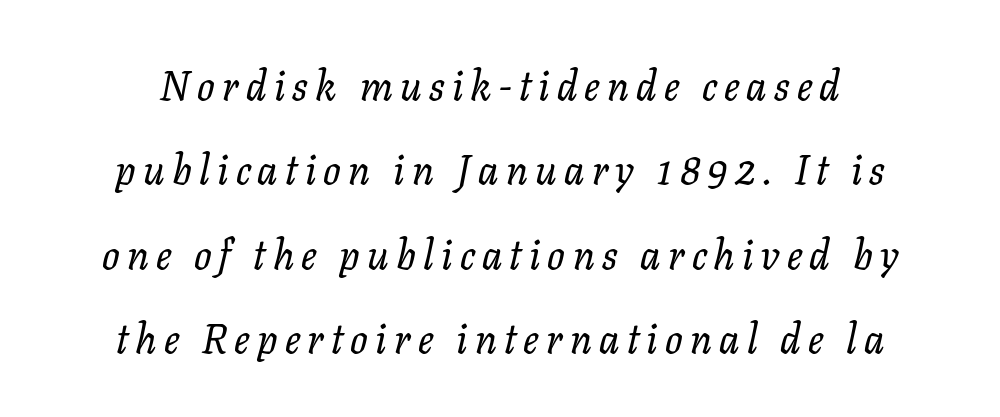
The image shows 41 px serif type, italic (leaning right); set loose line spacing (2.06x), not underlined; low stroke contrast and a medium x-height.
